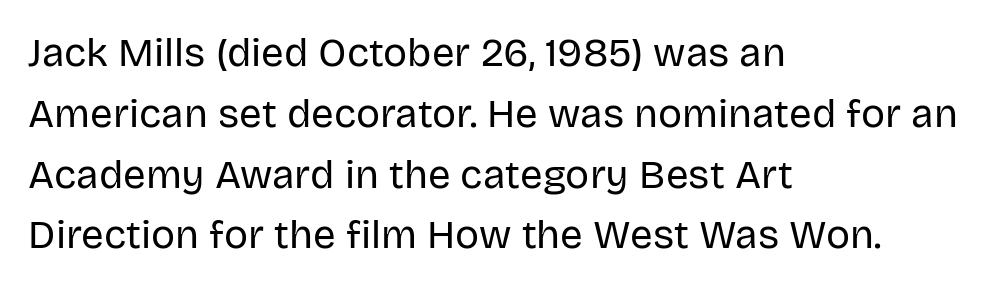
Q: Is the text bold? A: No.
Q: Is the text italic (slanted)? A: No, it is upright.
Q: Is the typeface a serif or a sans-serif typeface? A: Sans-serif.
Q: Is the text underlined? A: No.
Q: How is the paragraph aligned? A: Left-aligned.
Q: Is the spacing between letters normal or unusually wide? A: Normal.
Q: Is the spacing between lines tight, normal or loose? A: Normal.
Q: Width (condensed, normal, or wide)? A: Normal.
Q: Stroke contrast? A: Low.
Q: x-height? A: Large.
Q: Monospaced? A: No.
